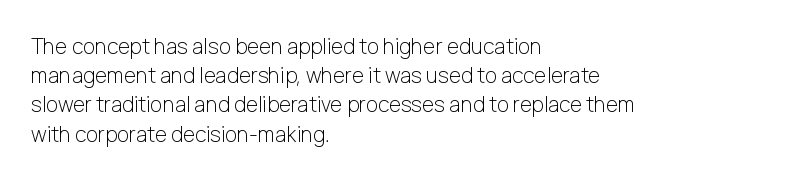
Tracking here is standard; glyphs follow each other at the usual distance. Heft: none added — not bold. These lines are set flush left with a ragged right edge. The letters stand straight up with perfectly vertical stems. Has an underline been added? It has not.
